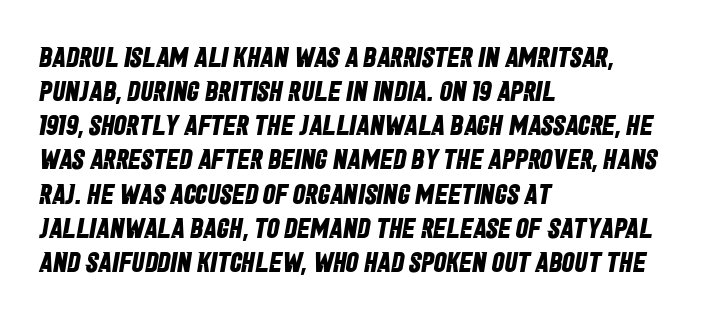
{"serif": "no", "bold": "yes", "weight": "bold", "width": "condensed", "stroke_contrast": "low", "x_height": "large", "monospaced": "no", "underline": "no", "align": "left", "line_spacing_ratio": 1.22, "letter_spacing": "normal", "letter_spacing_em": 0.0, "glyph_px": 28}
